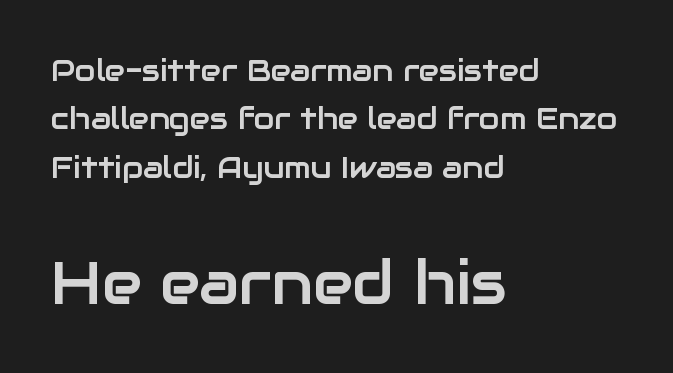
{"serif": "no", "italic": "no", "width": "normal", "stroke_contrast": "low", "x_height": "medium", "monospaced": "no", "underline": "no", "align": "left", "line_spacing": "normal", "line_spacing_ratio": 1.61, "letter_spacing": "normal", "letter_spacing_em": 0.0, "larger_block": "second", "size_ratio": 2.0, "glyph_px": 60}
